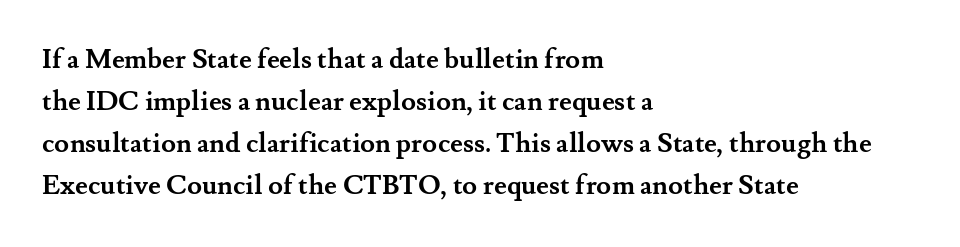
Q: Is the text bold? A: Yes.
Q: Is the text italic (slanted)? A: No, it is upright.
Q: Is the text underlined? A: No.
Q: How is the paragraph aligned? A: Left-aligned.
Q: Is the spacing between letters normal or unusually wide? A: Normal.
Q: Is the spacing between lines tight, normal or loose? A: Normal.
